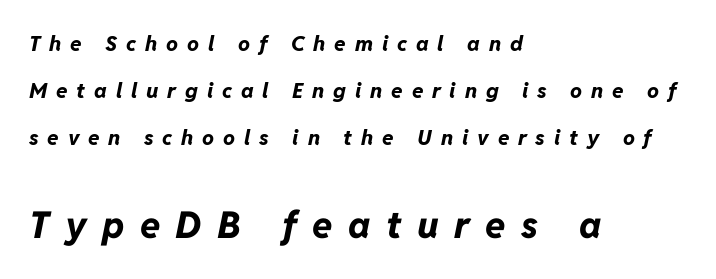
{"italic": "yes", "lean": "right", "slant_degrees": 11, "bold": "yes", "weight": "bold", "width": "normal", "stroke_contrast": "low", "x_height": "medium", "monospaced": "no", "underline": "no", "align": "left", "line_spacing": "loose", "line_spacing_ratio": 2.25, "letter_spacing": "wide", "letter_spacing_em": 0.42, "larger_block": "second", "size_ratio": 1.76, "glyph_px": 37}
